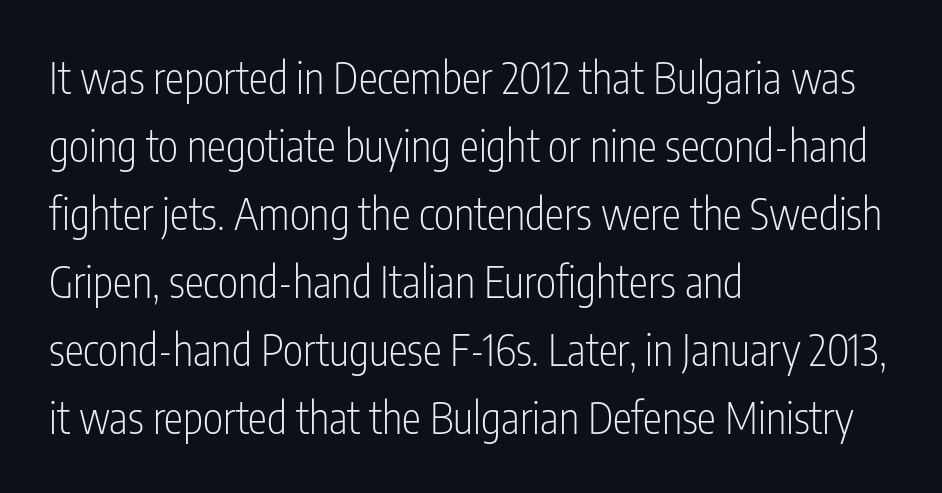
Q: Is the text bold? A: No.
Q: Is the text italic (slanted)? A: No, it is upright.
Q: Is the typeface a serif or a sans-serif typeface? A: Sans-serif.
Q: Is the text underlined? A: No.
Q: How is the paragraph aligned? A: Left-aligned.
Q: Is the spacing between letters normal or unusually wide? A: Normal.
Q: Is the spacing between lines tight, normal or loose? A: Normal.
Q: Width (condensed, normal, or wide)? A: Condensed.
Q: Stroke contrast? A: Low.
Q: x-height? A: Medium.
Q: Monospaced? A: No.
